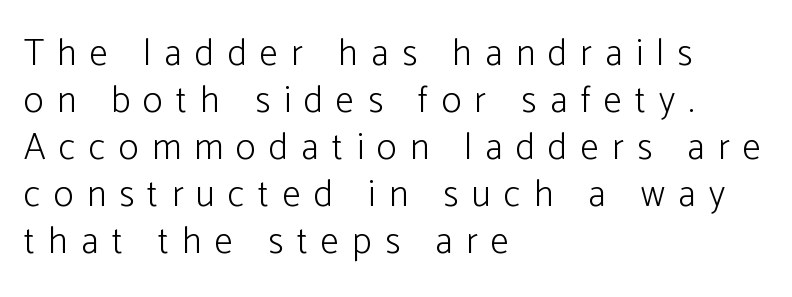
Q: Is the text bold? A: No.
Q: Is the text italic (slanted)? A: No, it is upright.
Q: Is the typeface a serif or a sans-serif typeface? A: Sans-serif.
Q: Is the text underlined? A: No.
Q: How is the paragraph aligned? A: Left-aligned.
Q: Is the spacing between letters normal or unusually wide? A: Unusually wide.
Q: Is the spacing between lines tight, normal or loose? A: Normal.
Q: Width (condensed, normal, or wide)? A: Normal.
Q: Stroke contrast? A: Low.
Q: x-height? A: Medium.
Q: Monospaced? A: No.
